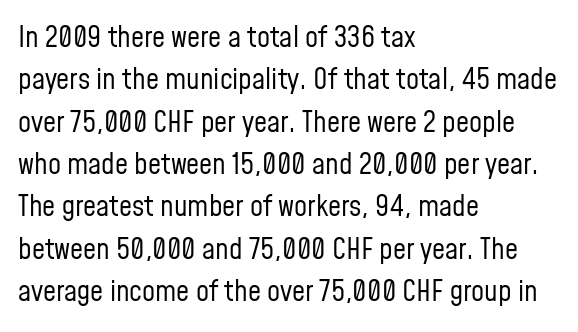
{"serif": "no", "italic": "no", "bold": "no", "weight": "regular", "width": "condensed", "stroke_contrast": "low", "x_height": "medium", "monospaced": "no", "underline": "no", "align": "left", "line_spacing": "normal", "line_spacing_ratio": 1.46, "letter_spacing": "normal", "letter_spacing_em": 0.0, "glyph_px": 29}
